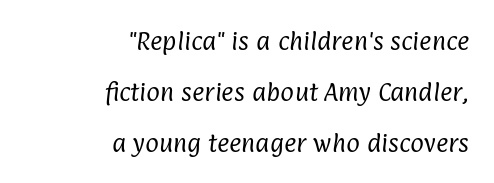
Q: Is the text bold? A: No.
Q: Is the text underlined? A: No.
Q: How is the paragraph aligned? A: Right-aligned.
Q: Is the spacing between letters normal or unusually wide? A: Normal.
Q: Is the spacing between lines tight, normal or loose? A: Loose.
